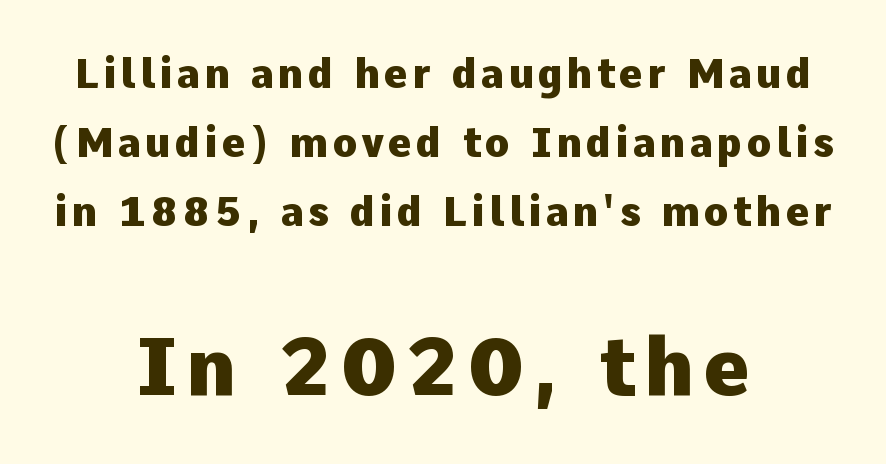
If you folded the block vertically in half, each line would mirror itself in length. The block sitting lower on the canvas is the one with enlarged characters. Are there feet on the stems? There aren't — it's a sans. The letters are bold, with thick, heavy strokes. Posture: vertical. Descenders hang freely into open space.
